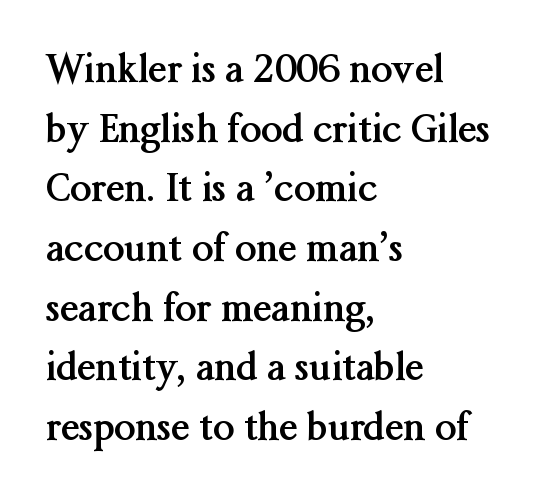
The image shows 38 px semibold serif type, upright; set left-aligned, normal line spacing (1.57x), normal letter spacing, not underlined; medium stroke contrast and a medium x-height.
